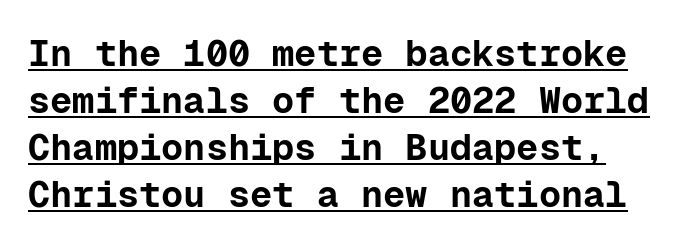
The image shows 37 px bold sans-serif type, upright, monospaced; set normal line spacing (1.27x), normal letter spacing, underlined; low stroke contrast and a medium x-height.
